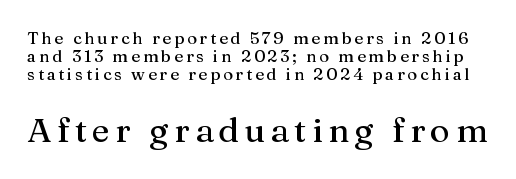
The area under the type is left untouched. Summary of vertical rhythm: compact, with narrow interline spacing. The letters in the lower block stand taller than those in the block above. Spacing verdict: proportional, widths tailored to each character. These lines are composed in type with serifs. In terms of posture, this sample is upright.
